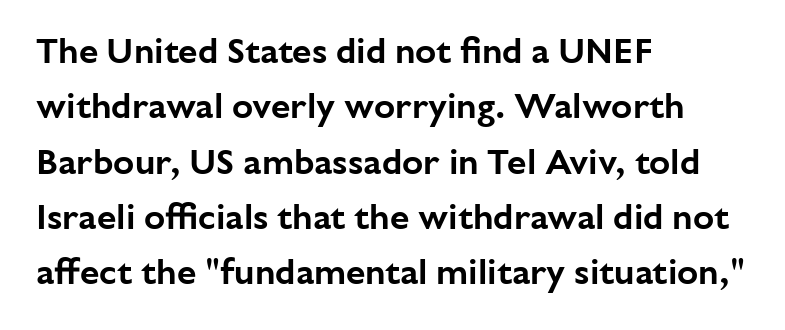
{"serif": "no", "italic": "no", "width": "normal", "stroke_contrast": "low", "x_height": "medium", "monospaced": "no", "underline": "no", "align": "left", "line_spacing": "normal", "line_spacing_ratio": 1.58, "letter_spacing": "normal", "letter_spacing_em": 0.0, "glyph_px": 35}
